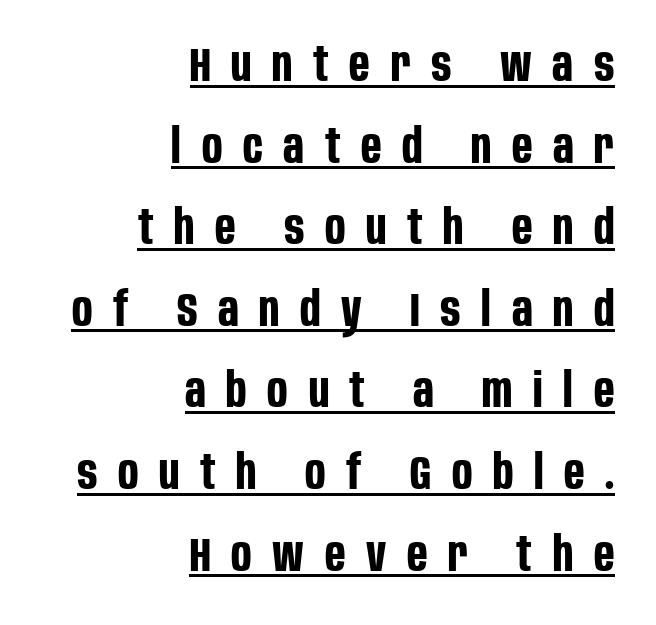
Q: Is the text bold? A: Yes.
Q: Is the text italic (slanted)? A: No, it is upright.
Q: Is the typeface a serif or a sans-serif typeface? A: Sans-serif.
Q: Is the text underlined? A: Yes.
Q: How is the paragraph aligned? A: Right-aligned.
Q: Is the spacing between letters normal or unusually wide? A: Unusually wide.
Q: Is the spacing between lines tight, normal or loose? A: Normal.
Q: Width (condensed, normal, or wide)? A: Condensed.
Q: Stroke contrast? A: Low.
Q: x-height? A: Large.
Q: Monospaced? A: No.
